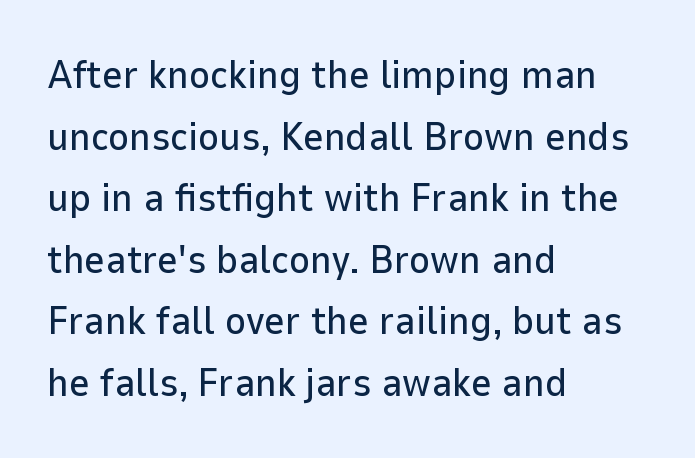
Visually the block forms a straight wall on the left and a jagged coastline on the right. Examine the stroke ends and you'll find no serifs. Underlining? Definitely not there. The face used here is rendered with its standard letterfit. Think of a printed novel: that variable character pitch is what you see here.
